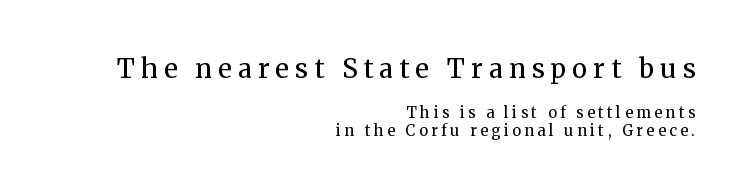
{"italic": "no", "bold": "no", "underline": "no", "align": "right", "line_spacing_ratio": 1.18, "letter_spacing": "wide", "letter_spacing_em": 0.24, "larger_block": "first", "size_ratio": 1.73, "glyph_px": 26}
